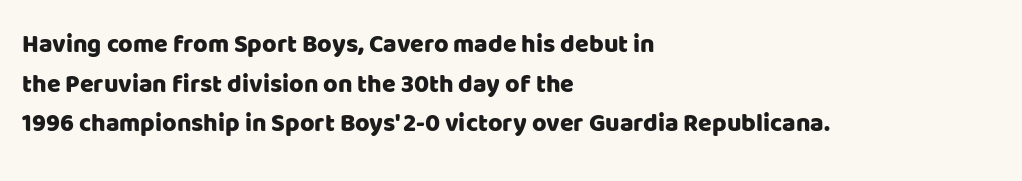
Words appear dense and cohesive because spacing is normal. Italic? Not at all — the glyphs are vertical. Horizontally, the lines are justified to the leading edge only. Leading matches the norm, producing a regular column. Each row of text sits above clean, open space.
